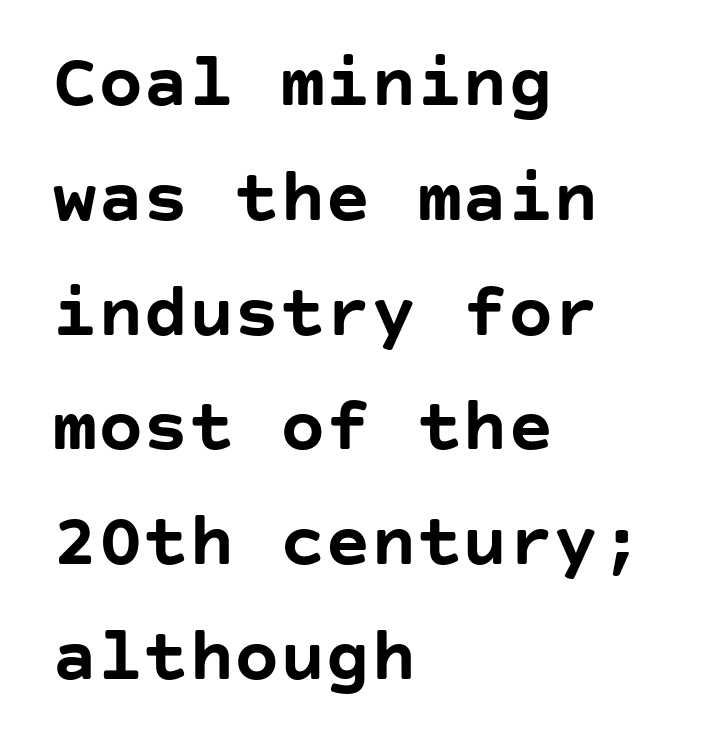
A full-strength bold gives these letters their thick strokes. The letters sit at their default tracking, neither squeezed nor spread. You can tell it's not italic because the verticals are truly vertical. The strip under each line holds only bare page.
